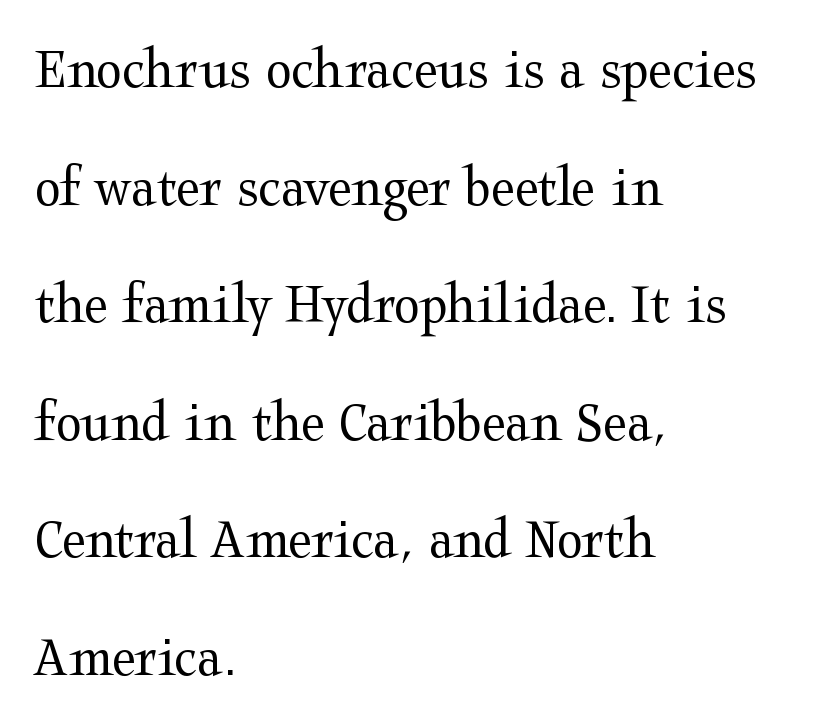
These lines keep a tight, regular rhythm from letter to letter. Is there much room between lines? Yes — plenty of vertical air separates them. These lines were composed using upright roman letters. Layout note: lines flush left.
